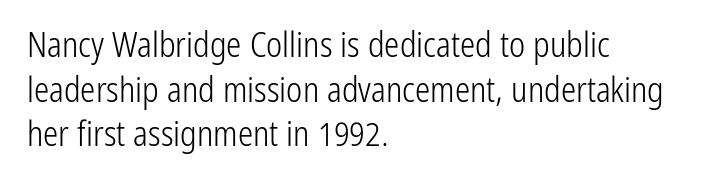
The image shows 34 px light, condensed sans-serif type, upright; set left-aligned, normal line spacing (1.31x), normal letter spacing, not underlined; low stroke contrast and a medium x-height.
